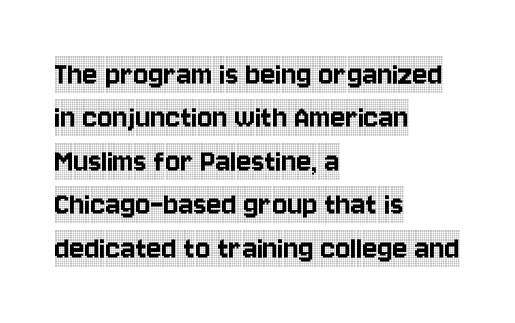
{"serif": "yes", "italic": "no", "width": "condensed", "x_height": "large", "monospaced": "no", "underline": "no", "align": "left", "line_spacing_ratio": 1.24, "letter_spacing": "normal", "letter_spacing_em": 0.0, "glyph_px": 35}
